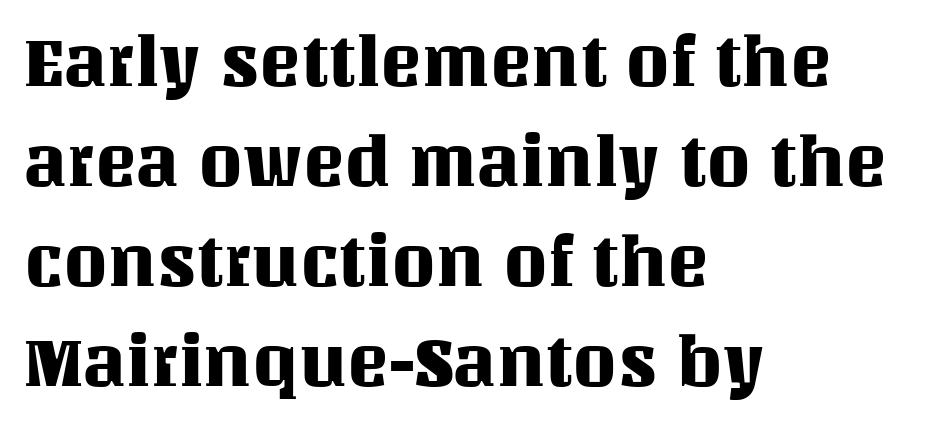
{"italic": "no", "width": "normal", "stroke_contrast": "medium", "x_height": "large", "monospaced": "no", "underline": "no", "align": "left", "line_spacing": "normal", "line_spacing_ratio": 1.43, "letter_spacing": "normal", "letter_spacing_em": 0.0, "glyph_px": 70}
